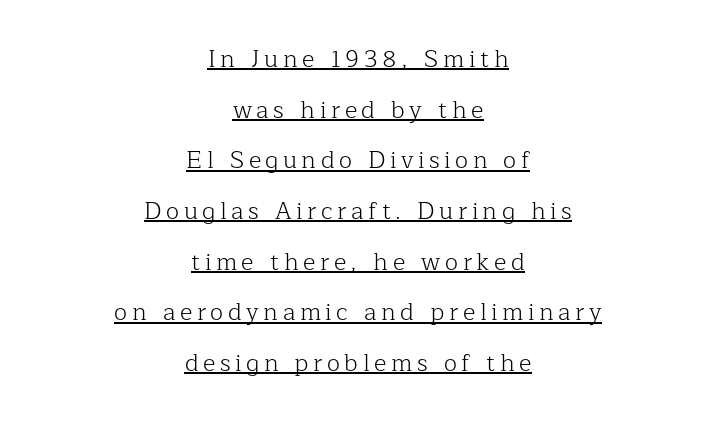
{"italic": "no", "bold": "no", "underline": "yes", "align": "center", "line_spacing": "loose", "line_spacing_ratio": 2.11, "glyph_px": 24}
